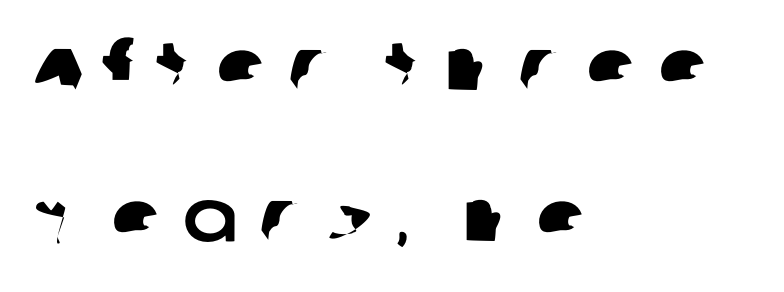
Q: Is the typeface a serif or a sans-serif typeface? A: Sans-serif.
Q: Is the text underlined? A: No.
Q: How is the paragraph aligned? A: Left-aligned.
Q: Is the spacing between letters normal or unusually wide? A: Unusually wide.
Q: Is the spacing between lines tight, normal or loose? A: Loose.
Q: Width (condensed, normal, or wide)? A: Normal.
Q: Stroke contrast? A: Low.
Q: x-height? A: Large.
Q: Monospaced? A: No.
